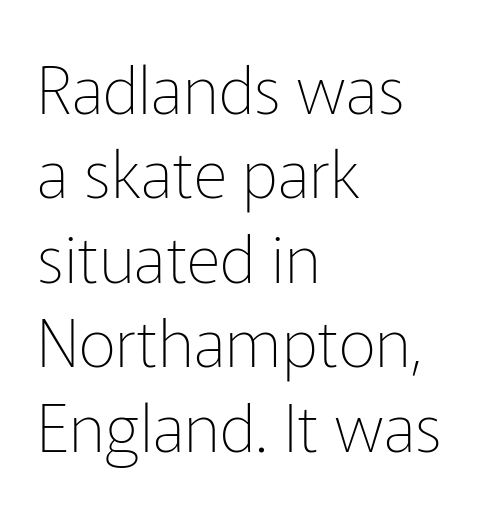
The specimen omits any rule beneath the text block's lines. The font sits on the lighter half of the weight spectrum, regular included. Italic? Not at all — the glyphs are vertical. Normally led — the rows are evenly, conventionally spaced.
